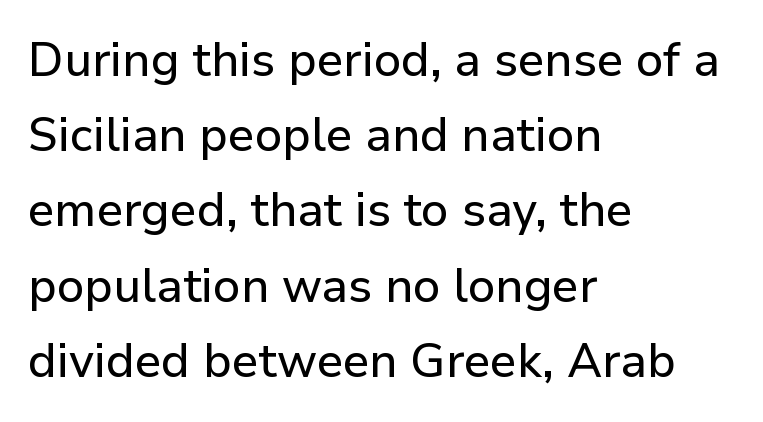
{"serif": "no", "italic": "no", "width": "normal", "stroke_contrast": "low", "x_height": "medium", "monospaced": "no", "underline": "no", "align": "left", "line_spacing": "normal", "line_spacing_ratio": 1.6, "letter_spacing": "normal", "letter_spacing_em": 0.0, "glyph_px": 47}
